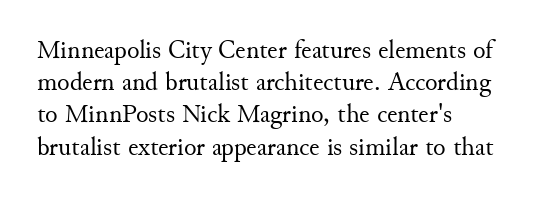
The image shows 26 px text type, upright; set left-aligned, line spacing 1.24x, normal letter spacing, not underlined.
